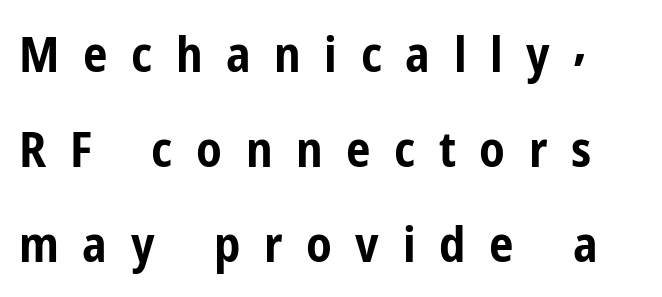
Q: Is the text bold? A: Yes.
Q: Is the text italic (slanted)? A: No, it is upright.
Q: Is the typeface a serif or a sans-serif typeface? A: Sans-serif.
Q: Is the text underlined? A: No.
Q: Is the spacing between letters normal or unusually wide? A: Unusually wide.
Q: Is the spacing between lines tight, normal or loose? A: Loose.
Q: Width (condensed, normal, or wide)? A: Condensed.
Q: Stroke contrast? A: Low.
Q: x-height? A: Medium.
Q: Monospaced? A: No.
